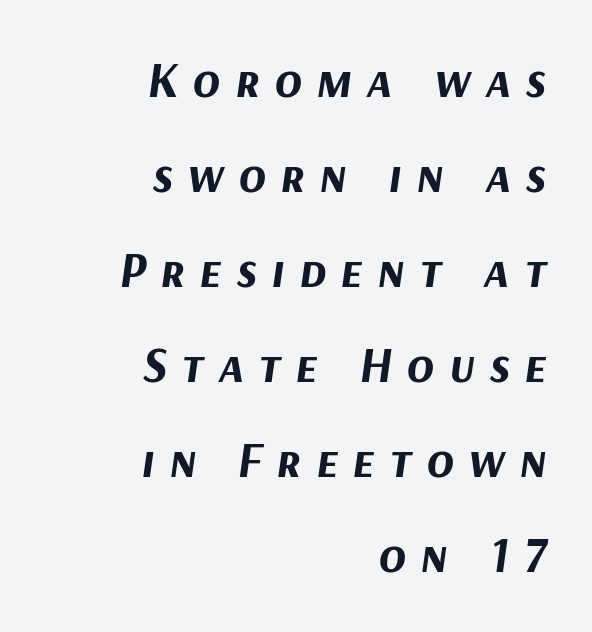
Plenty of ink on the page — the face is bold. The gap between lines stays unmarked. Reading down the column, the eye jumps a long way to each next line. These lines stack with their right ends in a neat column.
